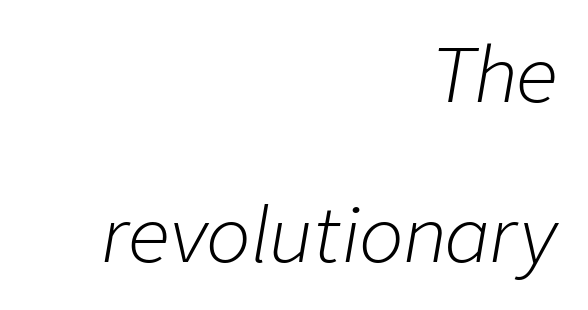
{"italic": "yes", "lean": "right", "slant_degrees": 9, "bold": "no", "weight": "light", "width": "normal", "stroke_contrast": "low", "x_height": "medium", "monospaced": "no", "underline": "no", "align": "right", "line_spacing": "loose", "line_spacing_ratio": 2.16, "letter_spacing": "normal", "letter_spacing_em": 0.0, "glyph_px": 74}
